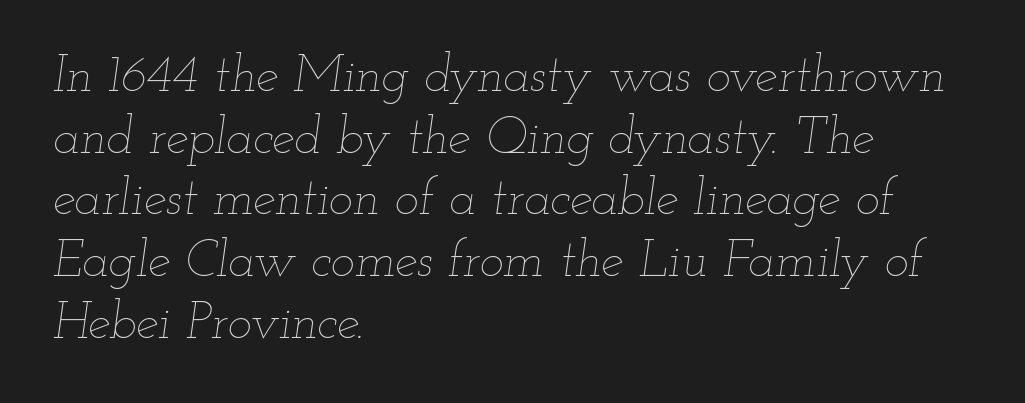
Q: Is the text bold? A: No.
Q: Is the text italic (slanted)? A: Yes, it leans right by about 12 degrees.
Q: Is the text underlined? A: No.
Q: How is the paragraph aligned? A: Left-aligned.
Q: Is the spacing between letters normal or unusually wide? A: Normal.
Q: Width (condensed, normal, or wide)? A: Wide.
Q: Stroke contrast? A: Low.
Q: x-height? A: Small.
Q: Monospaced? A: No.
